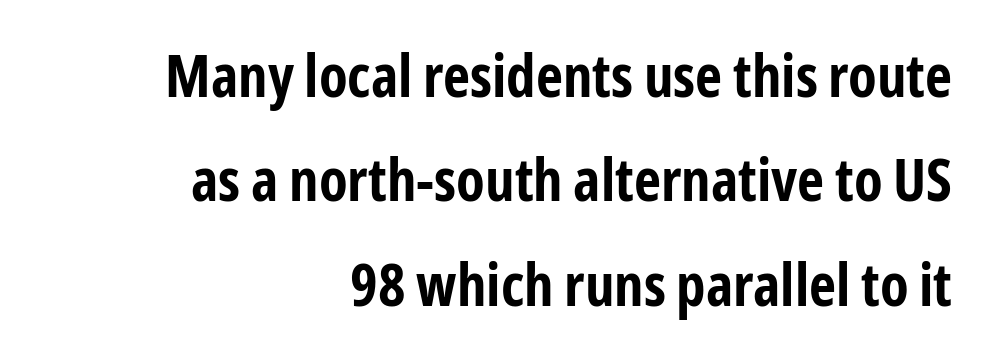
The image shows 59 px bold, condensed sans-serif type, upright; set right-aligned, line spacing 1.77x, normal letter spacing, not underlined; low stroke contrast and a medium x-height.
